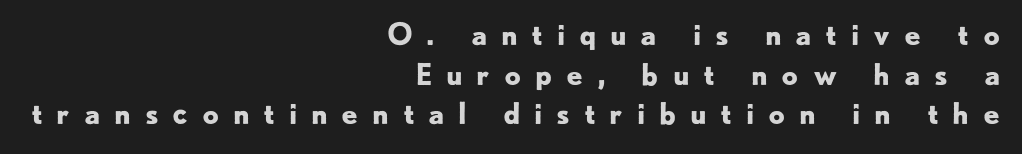
Q: Is the text bold? A: Yes.
Q: Is the text italic (slanted)? A: No, it is upright.
Q: Is the typeface a serif or a sans-serif typeface? A: Sans-serif.
Q: Is the text underlined? A: No.
Q: How is the paragraph aligned? A: Right-aligned.
Q: Is the spacing between letters normal or unusually wide? A: Unusually wide.
Q: Is the spacing between lines tight, normal or loose? A: Normal.
Q: Width (condensed, normal, or wide)? A: Normal.
Q: Stroke contrast? A: Low.
Q: x-height? A: Small.
Q: Monospaced? A: No.
